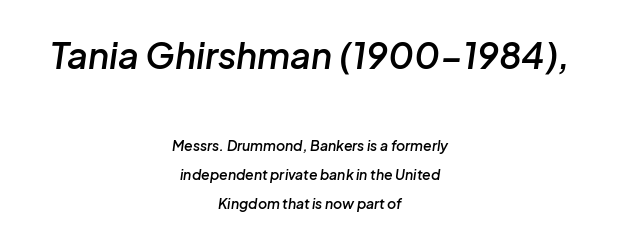
The image shows 36 px semibold type, italic (leaning right); set centered, loose line spacing (2.06x), normal letter spacing, not underlined; the first (top) block is 2.57x larger; low stroke contrast and a medium x-height.
